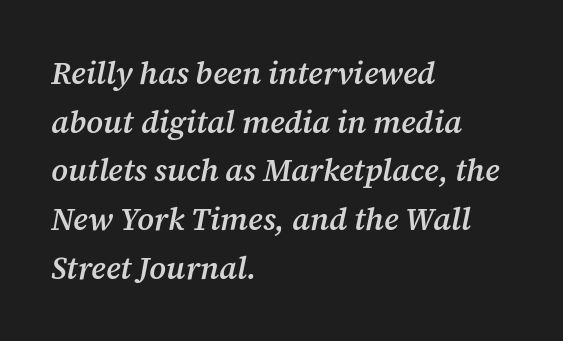
Every character sits at an angle, as italics do. Type style note: has serifs. Clear beneath every line of the passage. How heavy is the stroke? Medium-heavy — a semibold, shy of bold. Vertically, the passage feels balanced, rows spaced as you'd expect. The type is set solid horizontally, with unmodified tracking.
